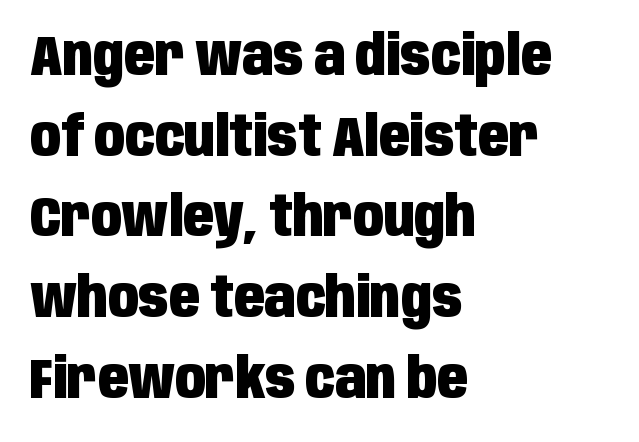
Q: Is the text bold? A: Yes.
Q: Is the text italic (slanted)? A: No, it is upright.
Q: Is the typeface a serif or a sans-serif typeface? A: Sans-serif.
Q: Is the text underlined? A: No.
Q: How is the paragraph aligned? A: Left-aligned.
Q: Is the spacing between letters normal or unusually wide? A: Normal.
Q: Is the spacing between lines tight, normal or loose? A: Normal.
Q: Width (condensed, normal, or wide)? A: Condensed.
Q: Stroke contrast? A: Low.
Q: x-height? A: Large.
Q: Monospaced? A: No.
